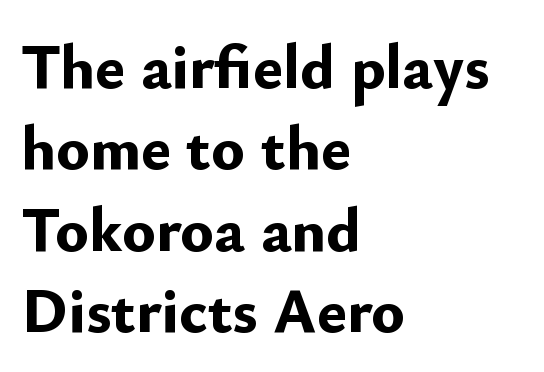
Q: Is the text bold? A: Yes.
Q: Is the text italic (slanted)? A: No, it is upright.
Q: Is the typeface a serif or a sans-serif typeface? A: Sans-serif.
Q: Is the text underlined? A: No.
Q: How is the paragraph aligned? A: Left-aligned.
Q: Is the spacing between letters normal or unusually wide? A: Normal.
Q: Is the spacing between lines tight, normal or loose? A: Normal.
Q: Width (condensed, normal, or wide)? A: Normal.
Q: Stroke contrast? A: Low.
Q: x-height? A: Small.
Q: Monospaced? A: No.
